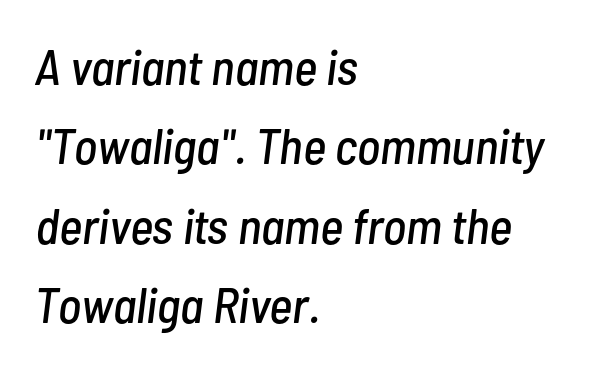
{"italic": "yes", "lean": "right", "slant_degrees": 7, "width": "condensed", "stroke_contrast": "low", "x_height": "medium", "monospaced": "no", "underline": "no", "align": "left", "line_spacing": "normal", "line_spacing_ratio": 1.59, "letter_spacing": "normal", "letter_spacing_em": 0.0, "glyph_px": 50}
